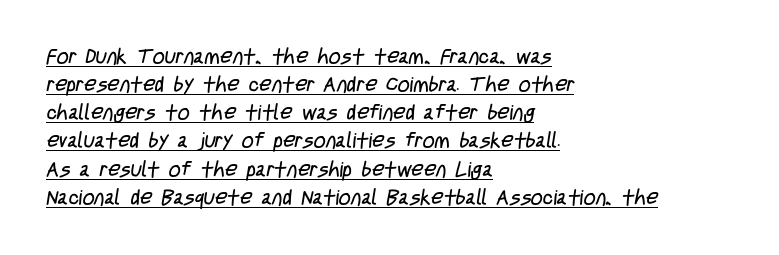
Leading matches the norm, producing a regular column. Letters have the restrained weight of plain body copy at most. One-word summary of the alignment: left. Tracking here is standard; glyphs follow each other at the usual distance. The glyphs are accompanied by a horizontal stroke just below them.
